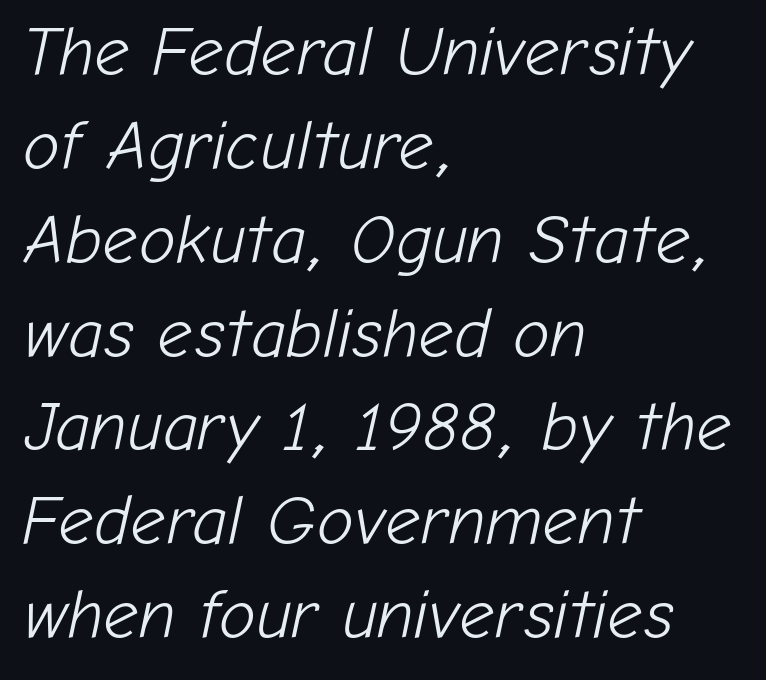
Q: Is the text bold? A: No.
Q: Is the text italic (slanted)? A: Yes, it leans right by about 12 degrees.
Q: Is the text underlined? A: No.
Q: How is the paragraph aligned? A: Left-aligned.
Q: Is the spacing between letters normal or unusually wide? A: Normal.
Q: Is the spacing between lines tight, normal or loose? A: Normal.
Q: Width (condensed, normal, or wide)? A: Normal.
Q: Stroke contrast? A: Low.
Q: x-height? A: Medium.
Q: Monospaced? A: No.
